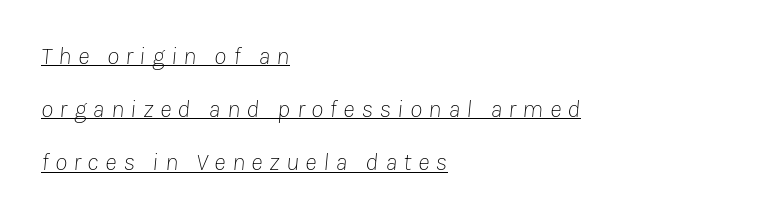
Each word looks stretched out because of the extra space between its letters. Quick note: italic. Regarding leading, the lines here are spaced well apart. Alignment: flush left.
